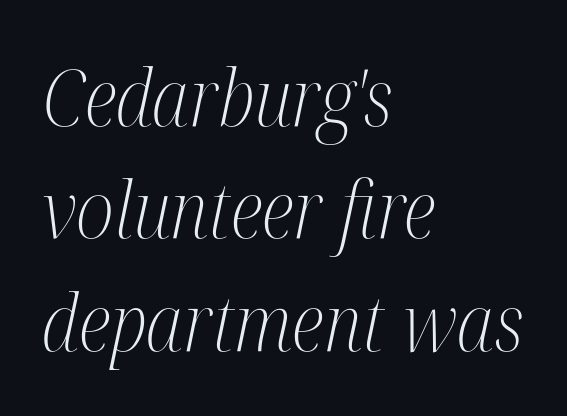
The image shows 78 px light, condensed serif type, italic (leaning right); set left-aligned, normal line spacing (1.44x), normal letter spacing, not underlined; medium stroke contrast and a medium x-height.
